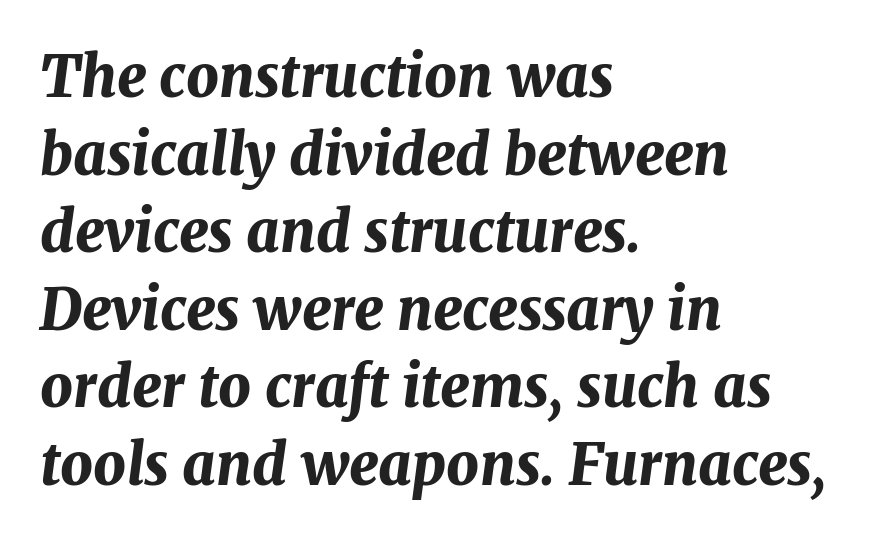
Q: Is the text bold? A: Yes.
Q: Is the text italic (slanted)? A: Yes, it leans right by about 7 degrees.
Q: Is the text underlined? A: No.
Q: How is the paragraph aligned? A: Left-aligned.
Q: Is the spacing between letters normal or unusually wide? A: Normal.
Q: Is the spacing between lines tight, normal or loose? A: Normal.
Q: Width (condensed, normal, or wide)? A: Normal.
Q: Stroke contrast? A: Medium.
Q: x-height? A: Medium.
Q: Monospaced? A: No.
